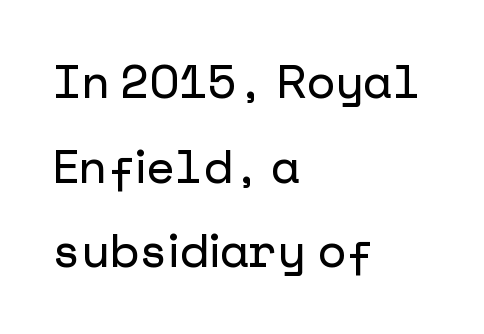
The image shows 46 px sans-serif type, upright; set left-aligned, line spacing 1.84x, normal letter spacing, not underlined; low stroke contrast and a medium x-height.
